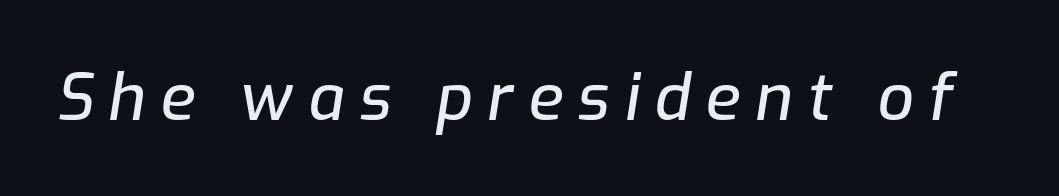
The image shows 64 px text type, italic (leaning right); set unusually wide letter spacing (+0.23 em), not underlined; low stroke contrast and a medium x-height.
